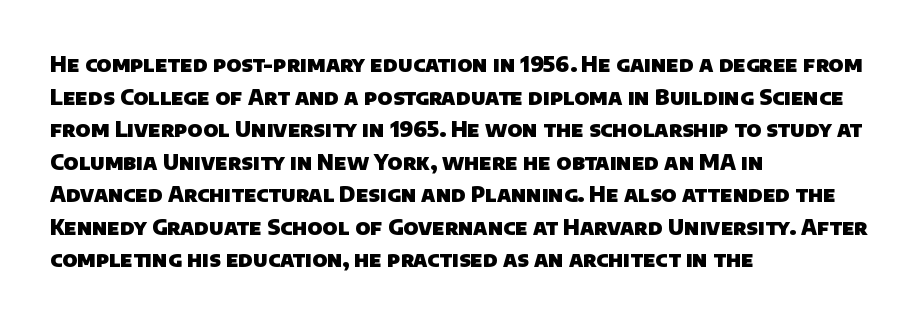
Q: Is the text bold? A: Yes.
Q: Is the text underlined? A: No.
Q: How is the paragraph aligned? A: Left-aligned.
Q: Is the spacing between letters normal or unusually wide? A: Normal.
Q: Is the spacing between lines tight, normal or loose? A: Normal.
